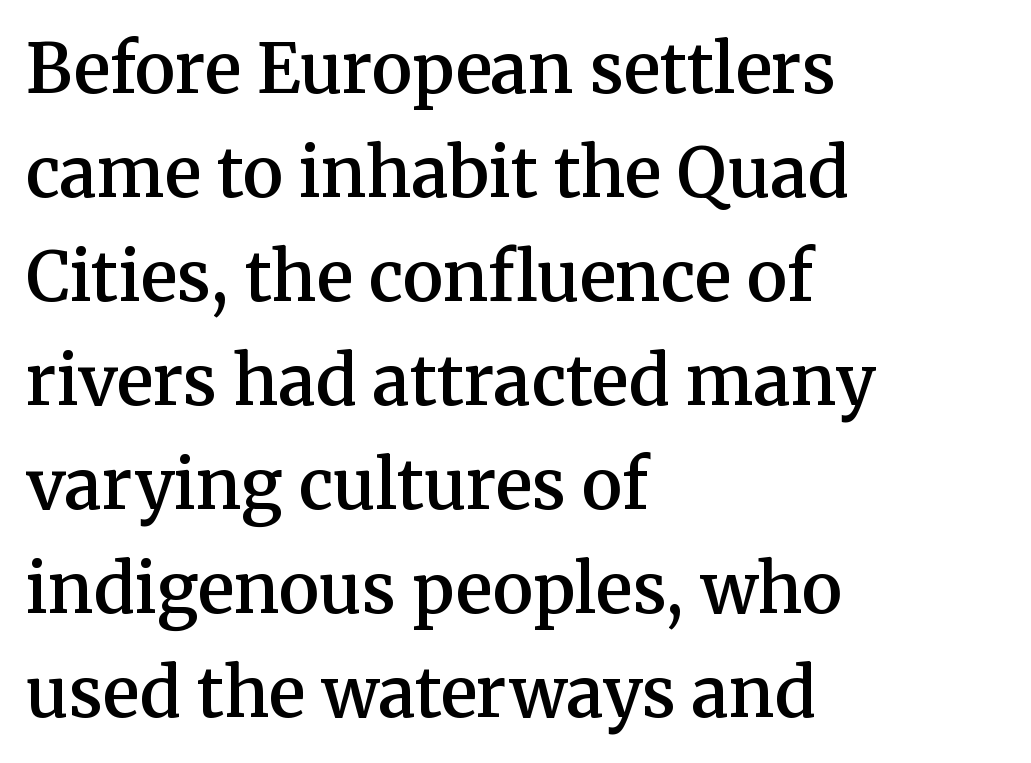
{"serif": "yes", "italic": "no", "bold": "semi", "weight": "semibold", "width": "normal", "stroke_contrast": "medium", "x_height": "medium", "monospaced": "no", "underline": "no", "align": "left", "line_spacing": "normal", "line_spacing_ratio": 1.53, "letter_spacing": "normal", "letter_spacing_em": 0.0, "glyph_px": 68}
